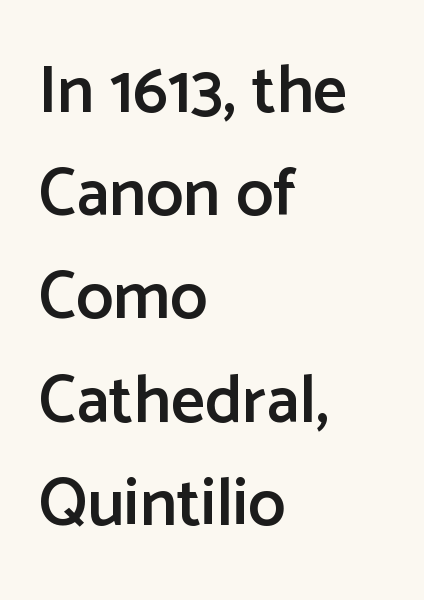
{"serif": "no", "italic": "no", "bold": "semi", "weight": "semibold", "width": "normal", "stroke_contrast": "low", "x_height": "medium", "monospaced": "no", "underline": "no", "align": "left", "line_spacing": "normal", "line_spacing_ratio": 1.54, "letter_spacing": "normal", "letter_spacing_em": 0.0, "glyph_px": 67}
